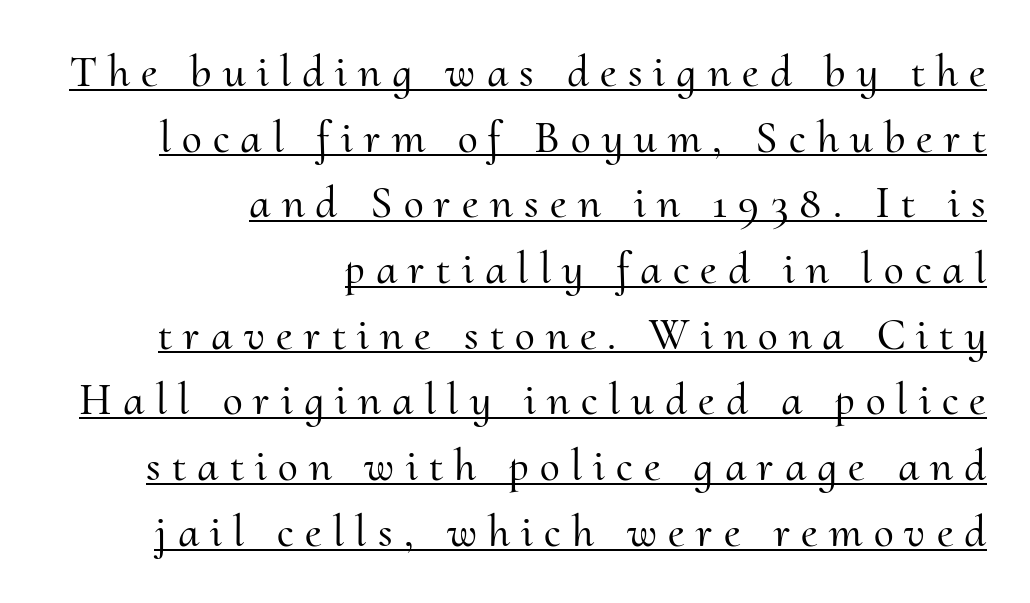
The image shows 45 px serif type, upright; set right-aligned, normal line spacing (1.46x), unusually wide letter spacing (+0.25 em), underlined; medium stroke contrast and a small x-height.
